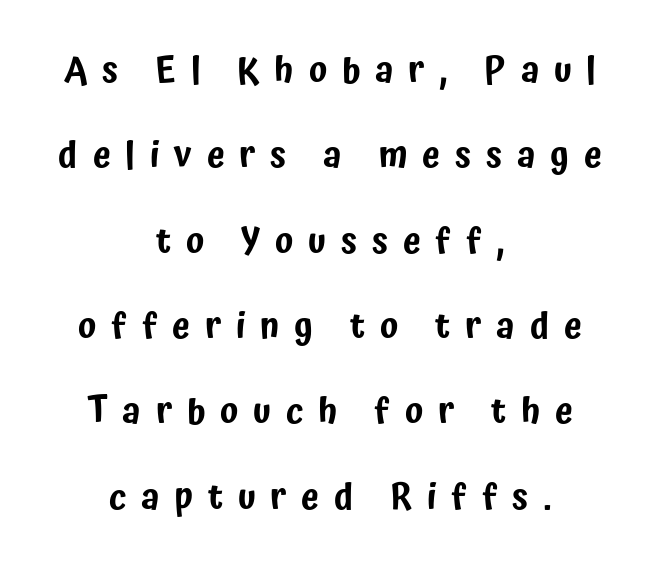
The image shows 36 px condensed sans-serif type, upright; set centered, loose line spacing (2.37x), unusually wide letter spacing (+0.41 em), not underlined; low stroke contrast and a medium x-height.
